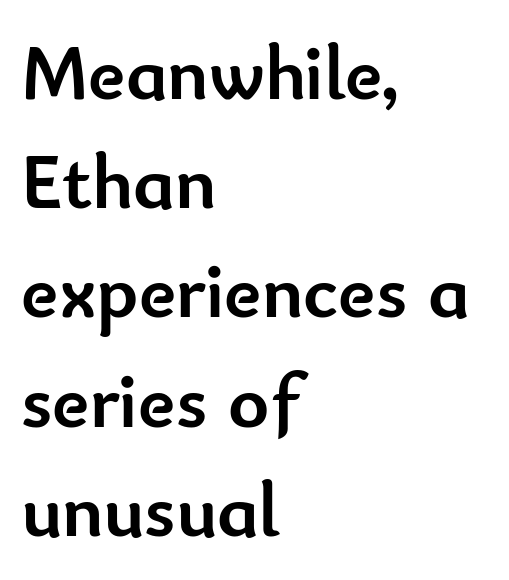
{"serif": "no", "italic": "no", "bold": "yes", "weight": "semibold", "width": "normal", "stroke_contrast": "low", "x_height": "small", "monospaced": "no", "underline": "no", "align": "left", "line_spacing": "normal", "line_spacing_ratio": 1.4, "letter_spacing": "normal", "letter_spacing_em": 0.0, "glyph_px": 78}
